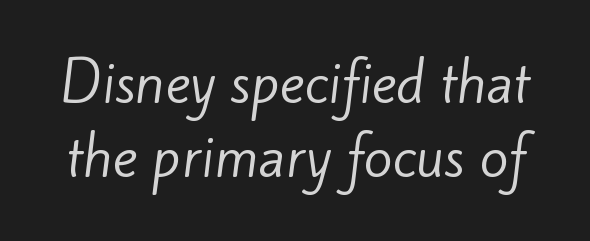
The image shows 53 px regular-weight sans-serif type; set normal line spacing (1.39x), normal letter spacing, not underlined; low stroke contrast and a small x-height.
